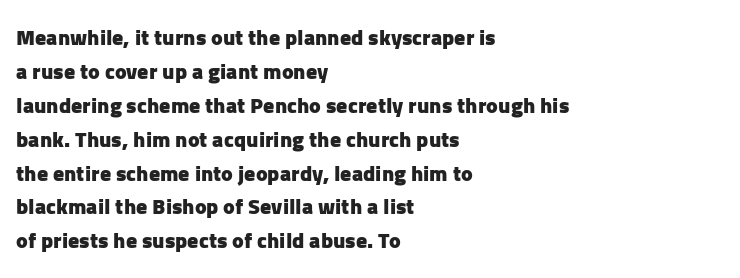
Q: Is the text bold? A: Yes.
Q: Is the text italic (slanted)? A: No, it is upright.
Q: Is the text underlined? A: No.
Q: How is the paragraph aligned? A: Left-aligned.
Q: Is the spacing between letters normal or unusually wide? A: Normal.
Q: Is the spacing between lines tight, normal or loose? A: Normal.
